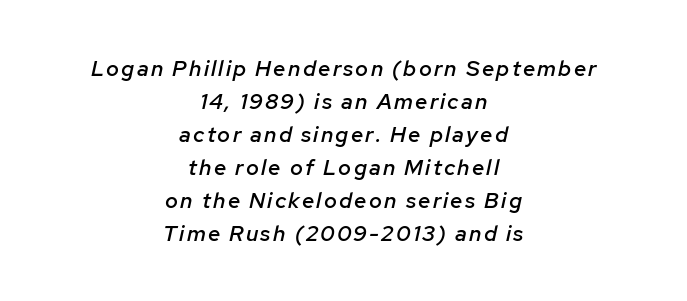
The image shows 22 px text type, italic (leaning right); set centered, normal line spacing (1.5x), not underlined.
